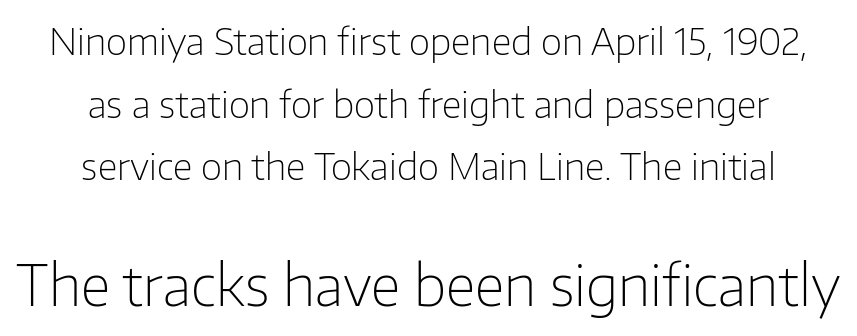
The image shows 56 px light sans-serif type, upright; set centered, normal line spacing (1.69x), normal letter spacing, not underlined; the second (bottom) block is 1.51x larger; low stroke contrast and a medium x-height.
